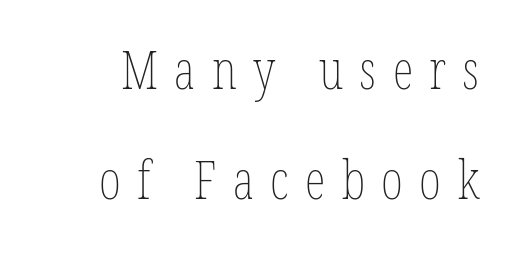
{"italic": "no", "bold": "no", "weight": "thin", "width": "condensed", "stroke_contrast": "low", "x_height": "medium", "monospaced": "no", "underline": "no", "line_spacing": "loose", "line_spacing_ratio": 2.07, "letter_spacing": "wide", "letter_spacing_em": 0.31, "glyph_px": 53}
